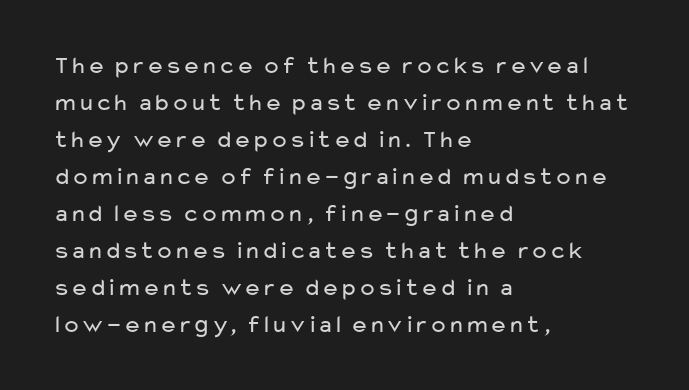
Q: Is the text bold? A: No.
Q: Is the text italic (slanted)? A: No, it is upright.
Q: Is the text underlined? A: No.
Q: How is the paragraph aligned? A: Left-aligned.
Q: Is the spacing between letters normal or unusually wide? A: Normal.
Q: Is the spacing between lines tight, normal or loose? A: Normal.
